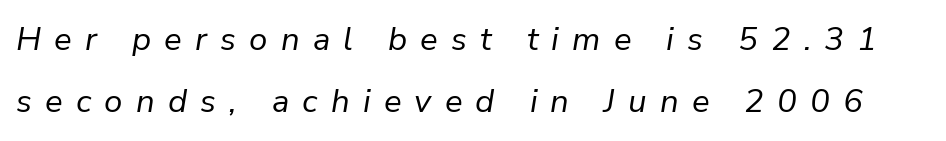
Q: Is the text bold? A: No.
Q: Is the text italic (slanted)? A: Yes, it leans right by about 9 degrees.
Q: Is the text underlined? A: No.
Q: Is the spacing between letters normal or unusually wide? A: Unusually wide.
Q: Width (condensed, normal, or wide)? A: Normal.
Q: Stroke contrast? A: Low.
Q: x-height? A: Medium.
Q: Monospaced? A: No.
